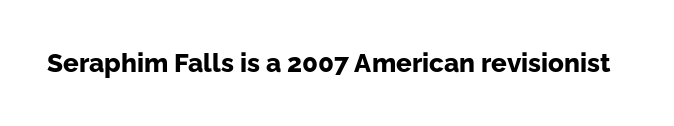
Q: Is the text bold? A: Yes.
Q: Is the text italic (slanted)? A: No, it is upright.
Q: Is the text underlined? A: No.
Q: Is the spacing between letters normal or unusually wide? A: Normal.
